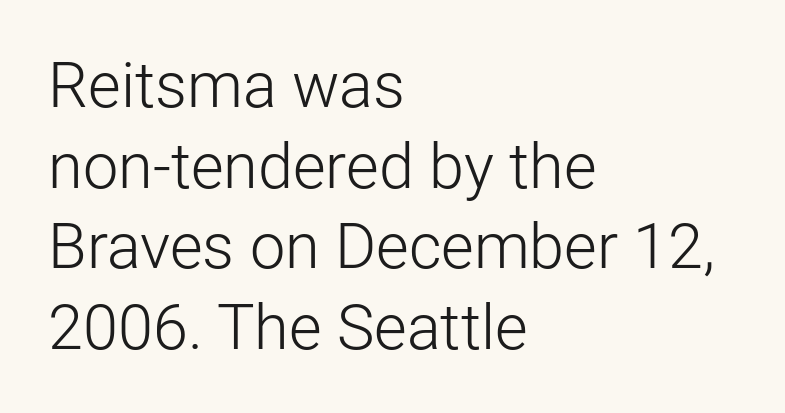
The image shows 63 px light sans-serif type, upright; set left-aligned, normal line spacing (1.28x), normal letter spacing, not underlined; low stroke contrast and a medium x-height.
